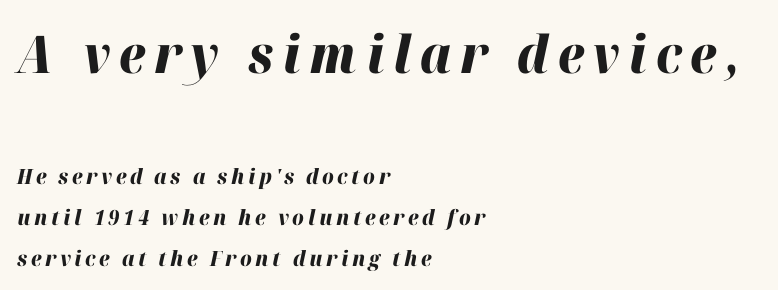
Notice how the passage keeps a crisp vertical edge on the left only. The composition opens big and finishes small. The space beneath each line is pristine and unruled. Heft: maximum for text — a bold.
